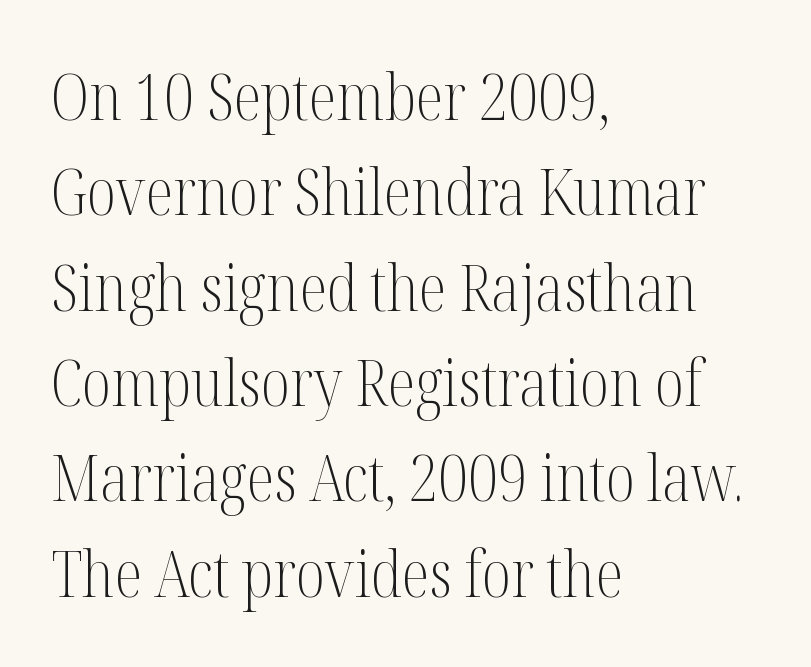
The letters advance in unequal steps, a hallmark of proportional type. Spacing between characters is what you'd get straight out of the box. The glyphs are unaccompanied by any horizontal stroke below them. This sample uses a serif face. Which margin do the lines hug? The left one — the right edge is uneven.
